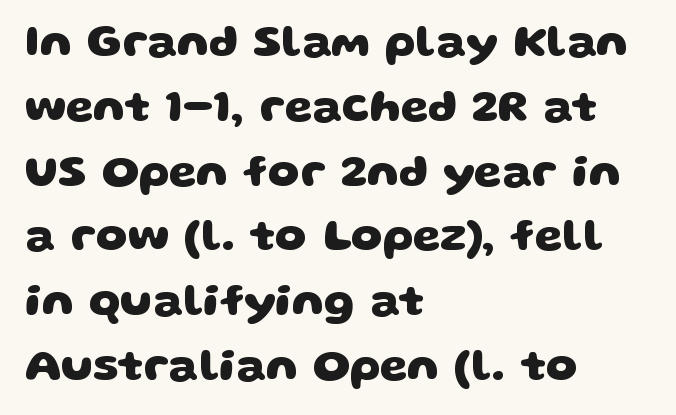
Q: Is the text bold? A: Yes.
Q: Is the typeface a serif or a sans-serif typeface? A: Sans-serif.
Q: Is the text underlined? A: No.
Q: How is the paragraph aligned? A: Left-aligned.
Q: Is the spacing between letters normal or unusually wide? A: Normal.
Q: Is the spacing between lines tight, normal or loose? A: Normal.
Q: Width (condensed, normal, or wide)? A: Wide.
Q: Stroke contrast? A: Low.
Q: x-height? A: Large.
Q: Monospaced? A: No.
